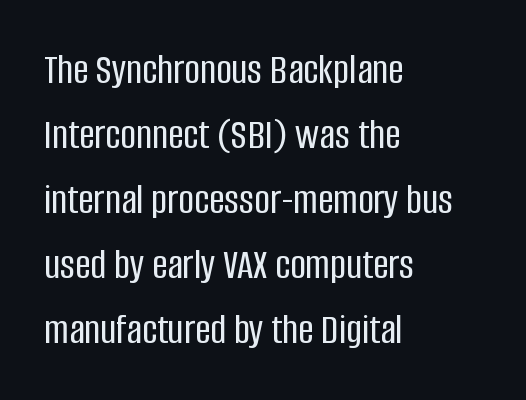
{"serif": "no", "italic": "no", "width": "condensed", "stroke_contrast": "low", "x_height": "large", "monospaced": "no", "underline": "no", "align": "left", "line_spacing": "normal", "line_spacing_ratio": 1.51, "letter_spacing": "normal", "letter_spacing_em": 0.0, "glyph_px": 43}
